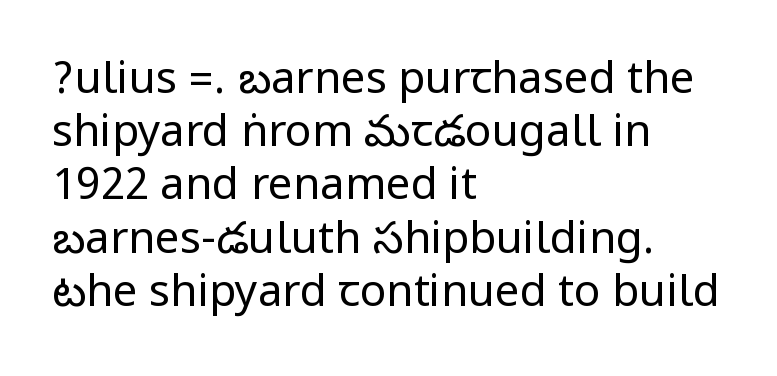
Q: Is the text bold? A: No.
Q: Is the text italic (slanted)? A: No, it is upright.
Q: Is the typeface a serif or a sans-serif typeface? A: Sans-serif.
Q: Is the text underlined? A: No.
Q: How is the paragraph aligned? A: Left-aligned.
Q: Is the spacing between letters normal or unusually wide? A: Normal.
Q: Width (condensed, normal, or wide)? A: Condensed.
Q: Stroke contrast? A: Low.
